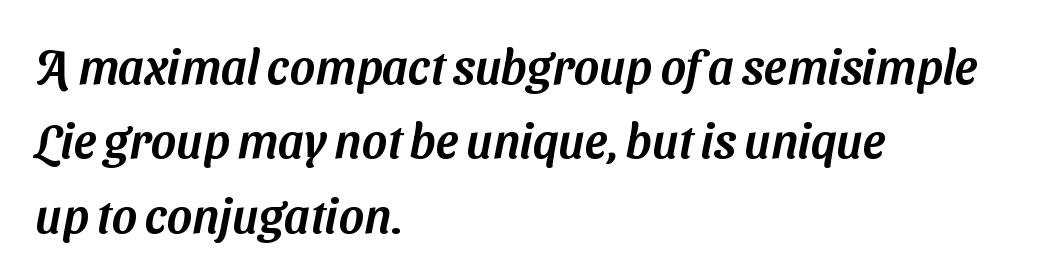
The image shows 48 px sans-serif type; set left-aligned, normal line spacing (1.55x), normal letter spacing, not underlined; medium stroke contrast and a medium x-height.
